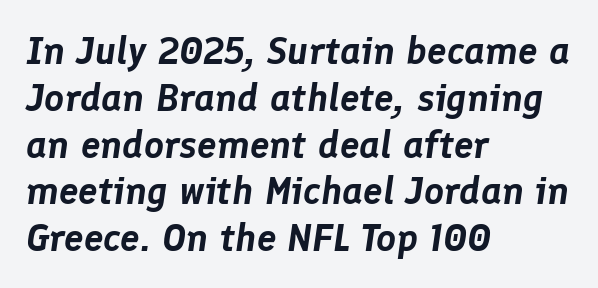
{"italic": "yes", "lean": "right", "slant_degrees": 8, "width": "normal", "stroke_contrast": "low", "x_height": "medium", "monospaced": "no", "underline": "no", "align": "left", "line_spacing_ratio": 1.2, "letter_spacing": "normal", "letter_spacing_em": 0.0, "glyph_px": 39}
